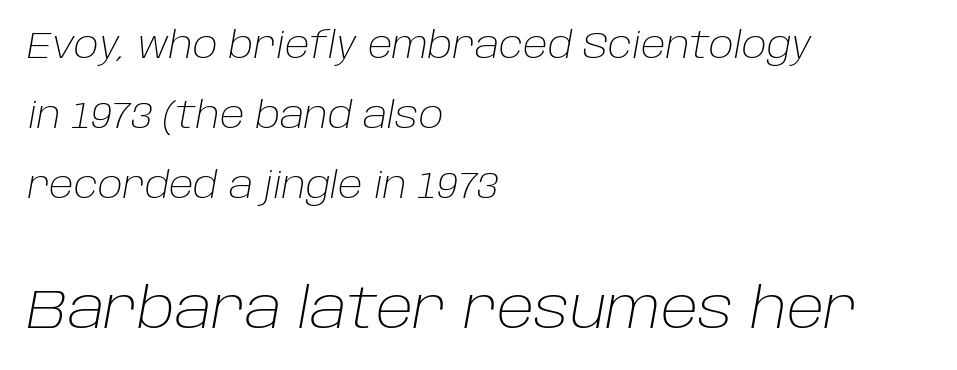
Q: Is the text bold? A: No.
Q: Is the text italic (slanted)? A: Yes, it leans right by about 10 degrees.
Q: Is the text underlined? A: No.
Q: How is the paragraph aligned? A: Left-aligned.
Q: Is the spacing between letters normal or unusually wide? A: Normal.
Q: Which block of text is set in a larger size, the first (top) or the second (bottom)? A: The second (bottom) one.
Q: Width (condensed, normal, or wide)? A: Normal.
Q: Stroke contrast? A: Low.
Q: x-height? A: Large.
Q: Monospaced? A: No.
